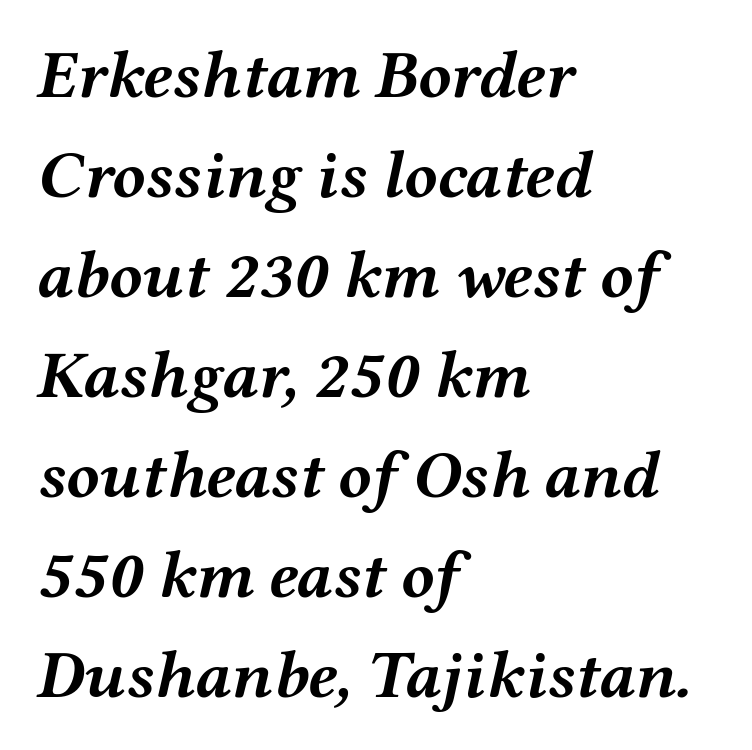
{"italic": "yes", "lean": "right", "slant_degrees": 12, "bold": "yes", "weight": "semibold", "width": "wide", "stroke_contrast": "medium", "x_height": "medium", "monospaced": "no", "underline": "no", "align": "left", "line_spacing": "normal", "line_spacing_ratio": 1.47, "letter_spacing": "normal", "letter_spacing_em": 0.0, "glyph_px": 68}
